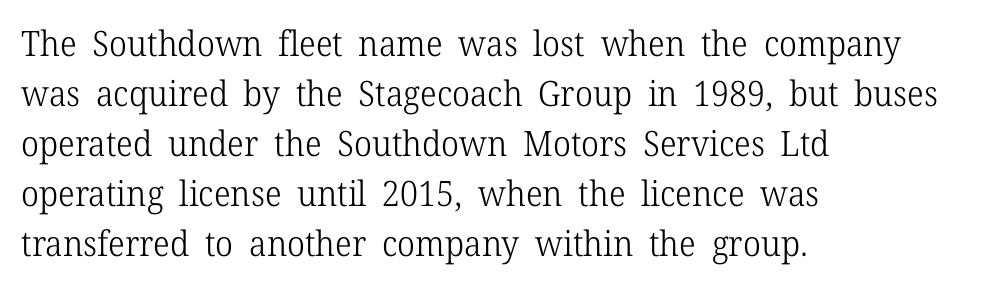
Ascenders rise straight up at ninety degrees. Compared with typical body copy, the letter spacing here is the same. The rendering uses a moderate line-height, typical for paragraphs. You can tell from the footed stems that serif type was used. Leftover space on each line is placed entirely after the last word. Proportional: the letters do not fall into vertical columns.
